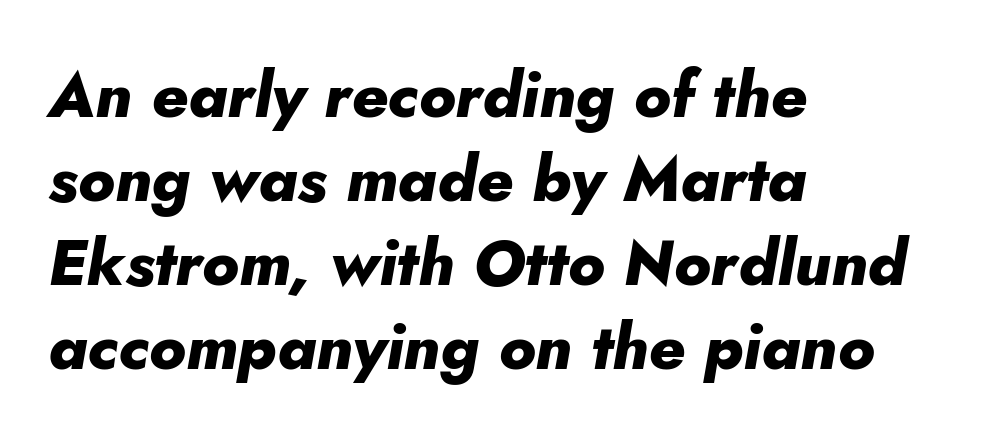
You'd pick this weight for a headline — it's a proper bold. Proportional: the letters do not fall into vertical columns. Typeset ragged right — the left edge is the straight one. Leading matches the norm, producing a regular column. Any mark beneath the type? The region is blank.
